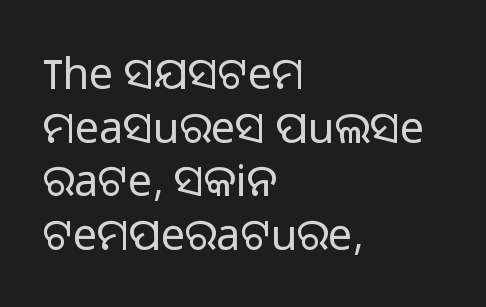
A clean baseline with only descenders dipping below it. The face looks like a standard text weight, possibly lighter. One glance says typical: line gaps are just what's usual. Note the varied advance widths — an 'i' is clearly narrower than an 'm'.
